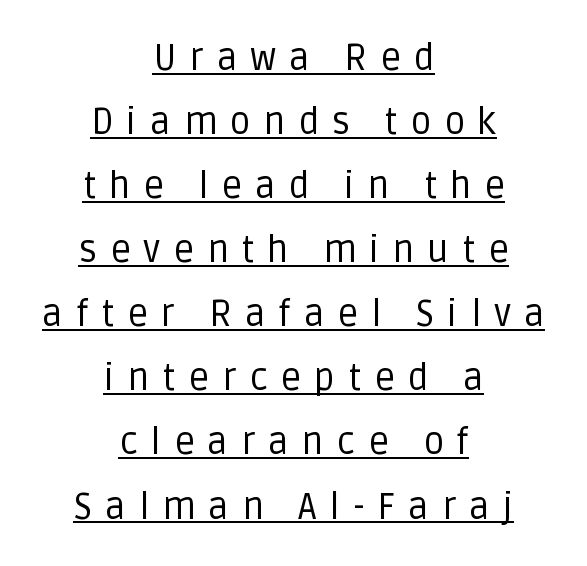
The image shows 36 px regular-weight sans-serif type, upright; set centered, line spacing 1.78x, unusually wide letter spacing (+0.36 em), underlined; low stroke contrast and a large x-height.
